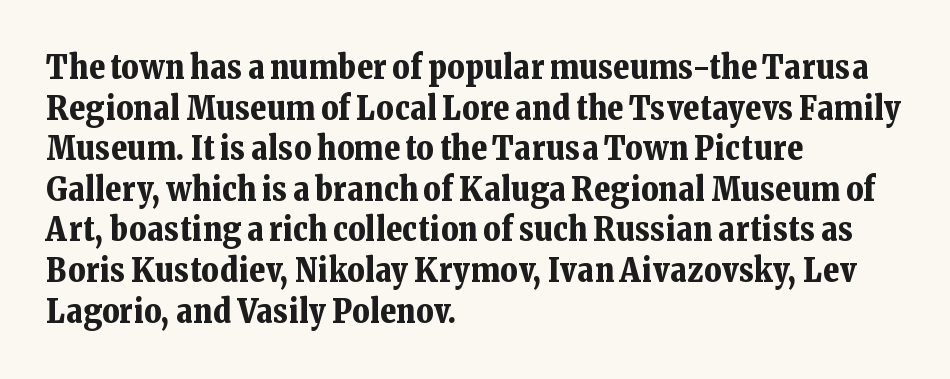
The image shows 33 px bold serif type, upright; set left-aligned, line spacing 1.23x, normal letter spacing, not underlined; low stroke contrast and a medium x-height.
